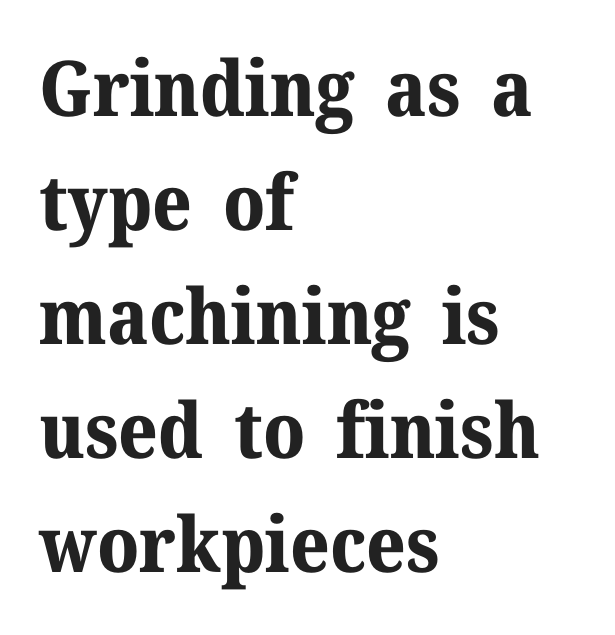
{"serif": "yes", "italic": "no", "bold": "yes", "weight": "bold", "width": "normal", "stroke_contrast": "medium", "x_height": "medium", "monospaced": "no", "underline": "no", "align": "left", "line_spacing": "normal", "line_spacing_ratio": 1.48, "letter_spacing": "normal", "letter_spacing_em": 0.0, "glyph_px": 77}
